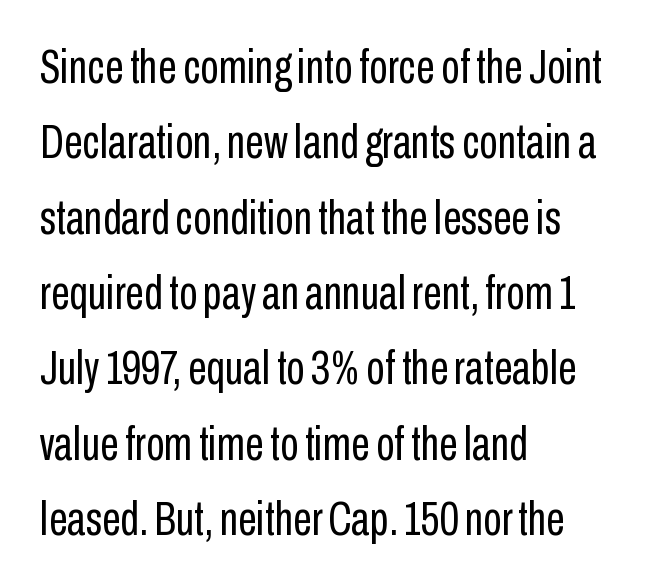
The image shows 48 px regular-weight, condensed sans-serif type, upright; set left-aligned, normal line spacing (1.57x), normal letter spacing, not underlined; low stroke contrast and a medium x-height.
